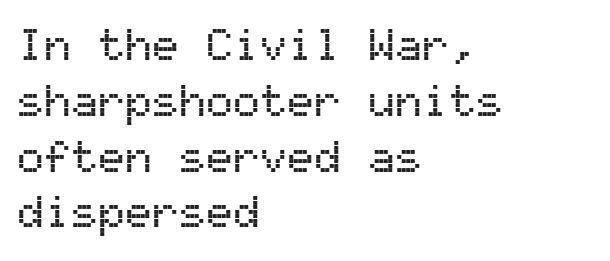
This is roman type, the default non-slanted kind. Casual observation: everything's shoved over to the left. Check where the strokes stop: nothing finishes them off — pure sans. This rendering features lettering with no underline.
